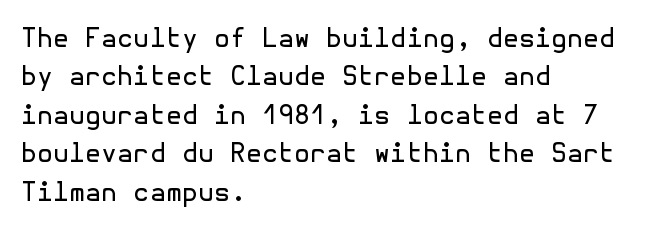
Q: Is the text bold? A: No.
Q: Is the text italic (slanted)? A: No, it is upright.
Q: Is the text underlined? A: No.
Q: How is the paragraph aligned? A: Left-aligned.
Q: Is the spacing between letters normal or unusually wide? A: Normal.
Q: Is the spacing between lines tight, normal or loose? A: Normal.
